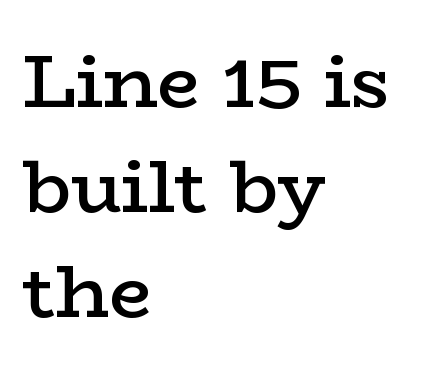
The image shows 75 px semibold, wide serif type, upright; set left-aligned, normal line spacing (1.4x), normal letter spacing, not underlined; low stroke contrast and a medium x-height.
